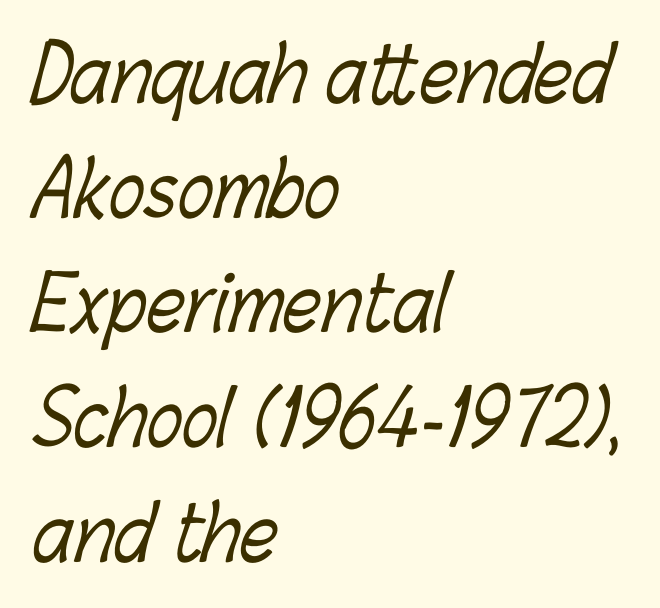
Q: Is the text bold? A: No.
Q: Is the text underlined? A: No.
Q: How is the paragraph aligned? A: Left-aligned.
Q: Is the spacing between letters normal or unusually wide? A: Normal.
Q: Is the spacing between lines tight, normal or loose? A: Normal.
Q: Width (condensed, normal, or wide)? A: Condensed.
Q: Stroke contrast? A: Low.
Q: x-height? A: Medium.
Q: Monospaced? A: No.
